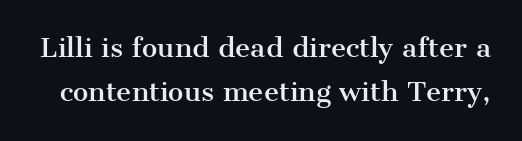
Q: Is the text italic (slanted)? A: No, it is upright.
Q: Is the text underlined? A: No.
Q: Is the spacing between letters normal or unusually wide? A: Normal.
